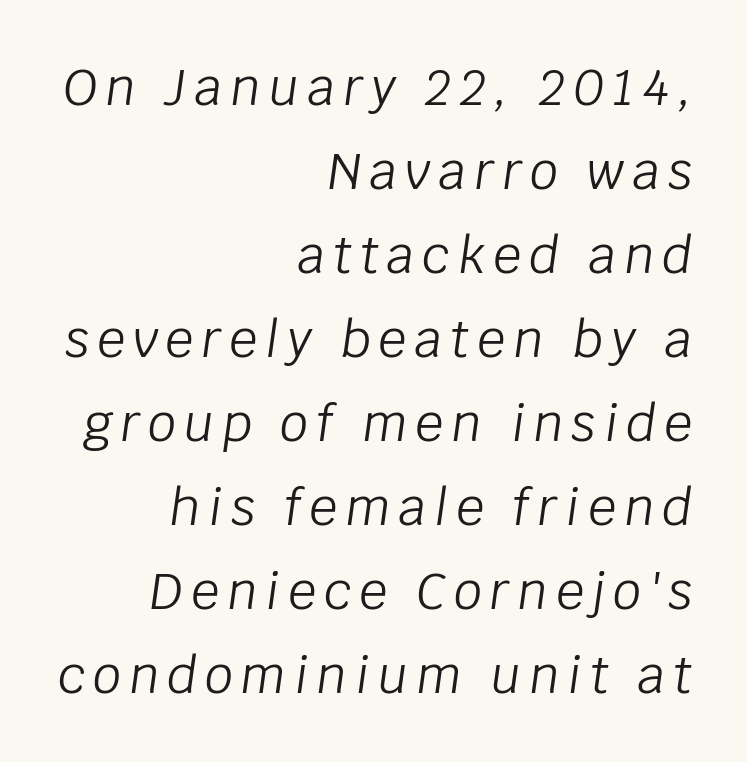
The image shows 50 px light type, italic (leaning right); set right-aligned, normal line spacing (1.68x), not underlined; low stroke contrast and a large x-height.
